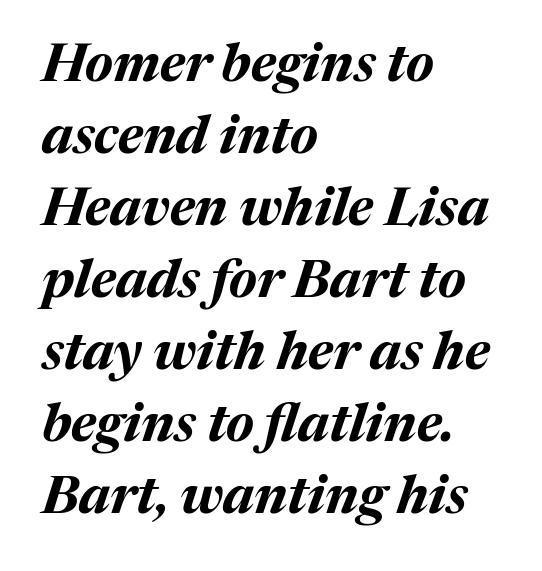
Q: Is the text bold? A: Yes.
Q: Is the text italic (slanted)? A: Yes, it leans right by about 17 degrees.
Q: Is the text underlined? A: No.
Q: How is the paragraph aligned? A: Left-aligned.
Q: Is the spacing between letters normal or unusually wide? A: Normal.
Q: Is the spacing between lines tight, normal or loose? A: Normal.
Q: Width (condensed, normal, or wide)? A: Normal.
Q: Stroke contrast? A: Medium.
Q: x-height? A: Medium.
Q: Monospaced? A: No.
